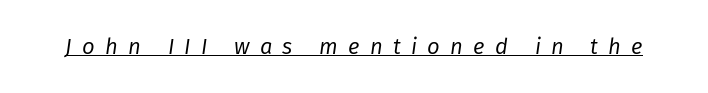
The image shows 22 px text type, italic (leaning right); set unusually wide letter spacing (+0.47 em), underlined.
